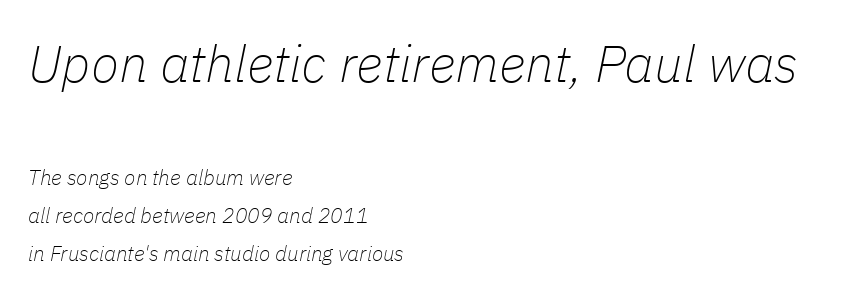
The image shows 52 px thin type, italic (leaning right); set left-aligned, line spacing 1.8x, normal letter spacing, not underlined; the first (top) block is 2.48x larger; low stroke contrast and a medium x-height.
